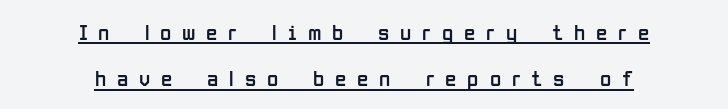
Q: Is the text bold? A: No.
Q: Is the text italic (slanted)? A: No, it is upright.
Q: Is the text underlined? A: Yes.
Q: How is the paragraph aligned? A: Centered.
Q: Is the spacing between letters normal or unusually wide? A: Unusually wide.
Q: Is the spacing between lines tight, normal or loose? A: Loose.
